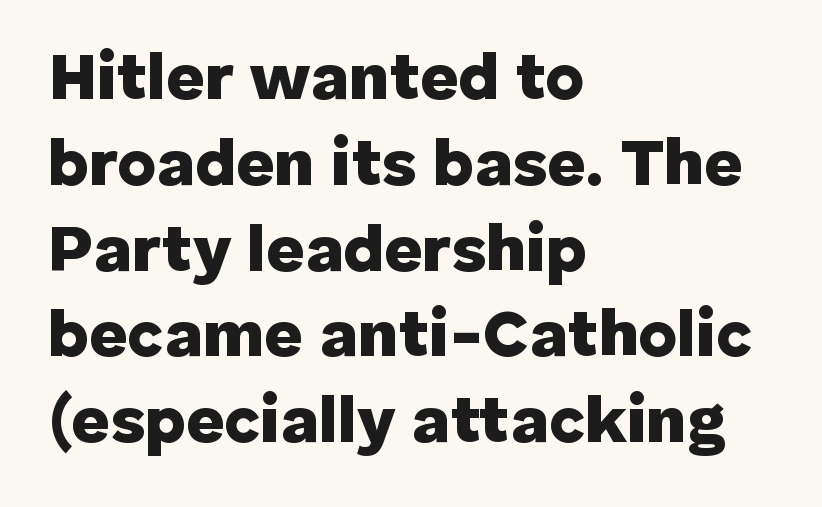
The image shows 66 px heavy sans-serif type, upright; set left-aligned, normal line spacing (1.3x), normal letter spacing, not underlined; low stroke contrast and a medium x-height.
